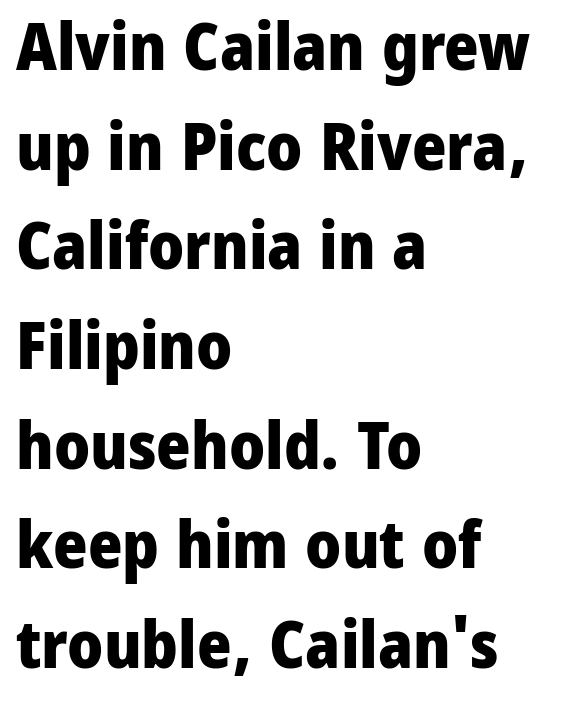
{"serif": "no", "italic": "no", "bold": "yes", "weight": "heavy", "width": "normal", "stroke_contrast": "low", "x_height": "medium", "monospaced": "no", "underline": "no", "align": "left", "line_spacing": "normal", "line_spacing_ratio": 1.51, "letter_spacing": "normal", "letter_spacing_em": 0.0, "glyph_px": 66}
